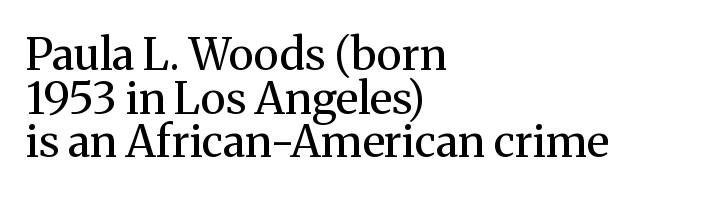
Q: Is the text bold? A: No.
Q: Is the text italic (slanted)? A: No, it is upright.
Q: Is the typeface a serif or a sans-serif typeface? A: Serif.
Q: Is the text underlined? A: No.
Q: How is the paragraph aligned? A: Left-aligned.
Q: Is the spacing between letters normal or unusually wide? A: Normal.
Q: Is the spacing between lines tight, normal or loose? A: Tight.
Q: Width (condensed, normal, or wide)? A: Normal.
Q: Stroke contrast? A: Medium.
Q: x-height? A: Medium.
Q: Monospaced? A: No.
